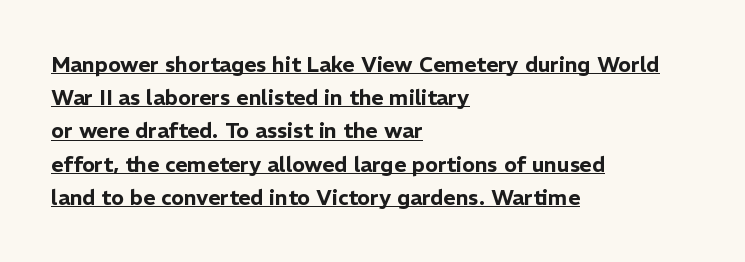
Is there much room between lines? A standard amount, neither cramped nor airy. Quick note: not italic, upright. Descenders here cross a horizontal rule under the line. This sample is left-justified, so line endings fall wherever the words run out. The gaps between neighbouring characters are ordinary and unremarkable.
